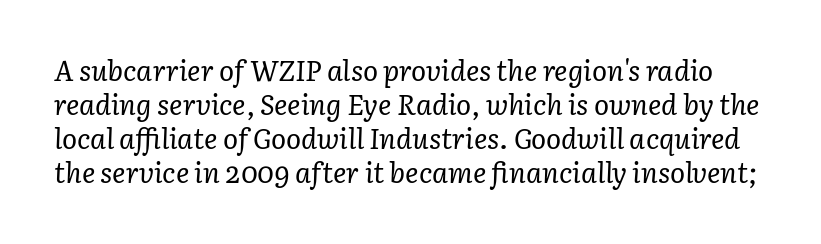
Q: Is the text bold? A: No.
Q: Is the text italic (slanted)? A: Yes, it leans right by about 3 degrees.
Q: Is the typeface a serif or a sans-serif typeface? A: Serif.
Q: Is the text underlined? A: No.
Q: Is the spacing between letters normal or unusually wide? A: Normal.
Q: Width (condensed, normal, or wide)? A: Normal.
Q: Stroke contrast? A: Low.
Q: x-height? A: Medium.
Q: Monospaced? A: No.
